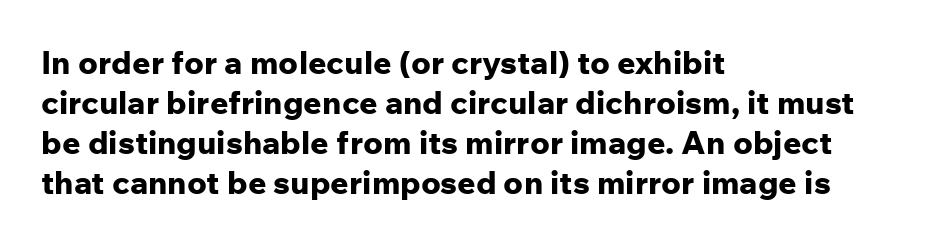
The image shows 32 px bold sans-serif type, upright; set left-aligned, normal line spacing (1.25x), normal letter spacing, not underlined; low stroke contrast and a medium x-height.
